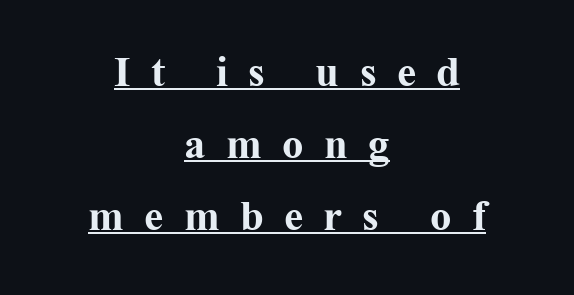
{"serif": "yes", "italic": "no", "bold": "yes", "weight": "bold", "width": "normal", "stroke_contrast": "medium", "x_height": "medium", "monospaced": "no", "underline": "yes", "align": "center", "line_spacing": "normal", "line_spacing_ratio": 1.67, "letter_spacing": "wide", "letter_spacing_em": 0.47, "glyph_px": 43}
